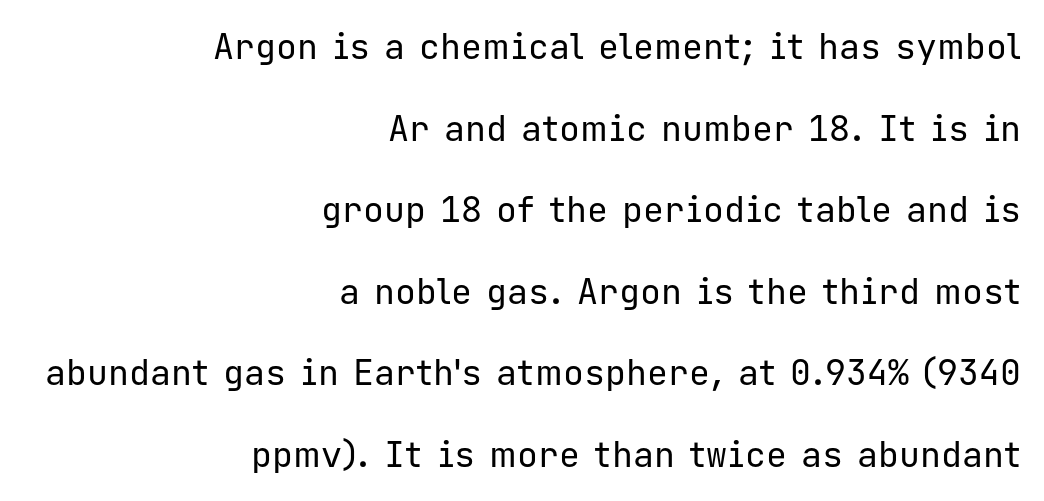
Q: Is the text bold? A: No.
Q: Is the text italic (slanted)? A: No, it is upright.
Q: Is the typeface a serif or a sans-serif typeface? A: Sans-serif.
Q: Is the text underlined? A: No.
Q: How is the paragraph aligned? A: Right-aligned.
Q: Is the spacing between letters normal or unusually wide? A: Normal.
Q: Is the spacing between lines tight, normal or loose? A: Loose.
Q: Width (condensed, normal, or wide)? A: Normal.
Q: Stroke contrast? A: Low.
Q: x-height? A: Medium.
Q: Monospaced? A: Yes.
